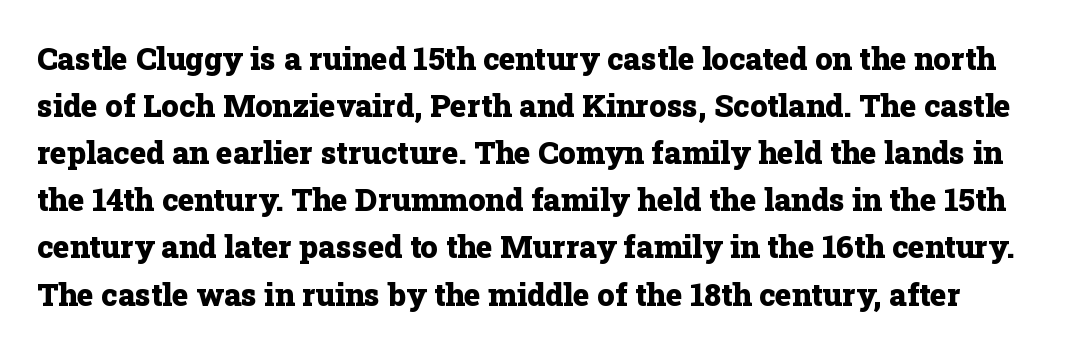
Q: Is the text bold? A: Yes.
Q: Is the text italic (slanted)? A: No, it is upright.
Q: Is the typeface a serif or a sans-serif typeface? A: Serif.
Q: Is the text underlined? A: No.
Q: Is the spacing between letters normal or unusually wide? A: Normal.
Q: Is the spacing between lines tight, normal or loose? A: Normal.
Q: Width (condensed, normal, or wide)? A: Normal.
Q: Stroke contrast? A: Low.
Q: x-height? A: Medium.
Q: Monospaced? A: No.
